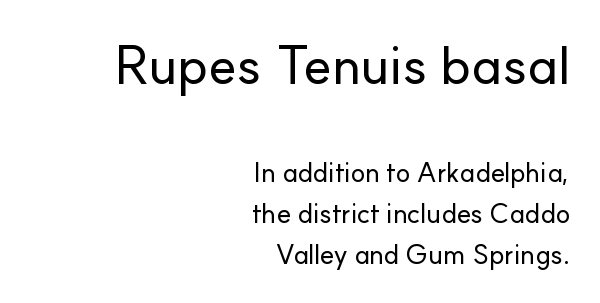
The image shows 54 px sans-serif type, upright; set right-aligned, normal line spacing (1.52x), normal letter spacing, not underlined; the first (top) block is 2.0x larger; low stroke contrast and a small x-height.
